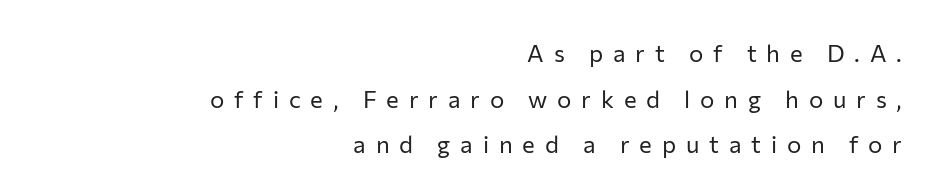
Q: Is the text bold? A: No.
Q: Is the text italic (slanted)? A: No, it is upright.
Q: Is the text underlined? A: No.
Q: How is the paragraph aligned? A: Right-aligned.
Q: Is the spacing between letters normal or unusually wide? A: Unusually wide.
Q: Is the spacing between lines tight, normal or loose? A: Loose.
